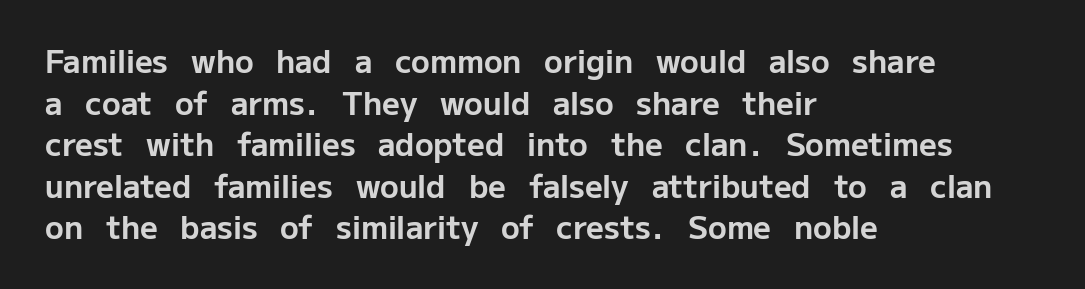
The passage shown is typed in a proportional face where columns would drift. No italicization has been applied; the sample stays upright. The passage shown is typeset with a sans-serif family. Underlining? Definitely not there. Heavy, bold letterforms. Left-aligned paragraph, ragged on the right.
